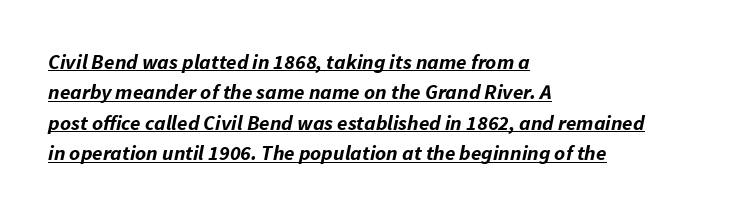
This sample carries an underscore along the baseline area. This is oblique type, the kind used for emphasis or titles. Words appear dense and cohesive because spacing is normal. Pretty heavy lettering here — definitely bold. These lines stack with their left ends in a neat column.
